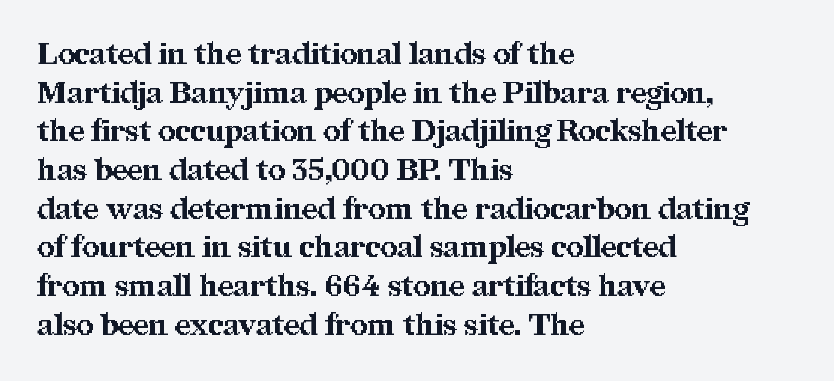
{"serif": "yes", "italic": "no", "bold": "yes", "weight": "bold", "width": "normal", "stroke_contrast": "medium", "x_height": "medium", "monospaced": "no", "underline": "no", "align": "left", "line_spacing": "normal", "line_spacing_ratio": 1.29, "letter_spacing": "normal", "letter_spacing_em": 0.0, "glyph_px": 30}
